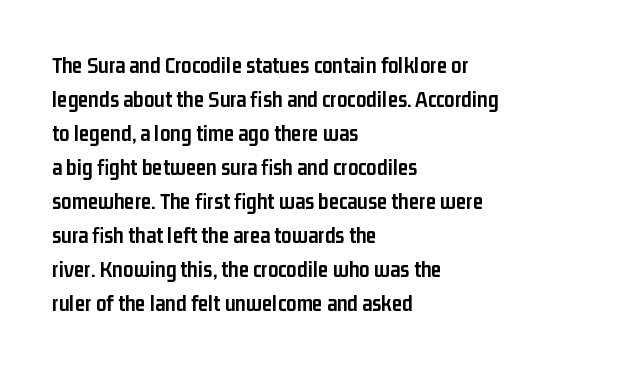
{"italic": "no", "bold": "yes", "underline": "no", "align": "left", "line_spacing": "normal", "line_spacing_ratio": 1.48, "letter_spacing": "normal", "letter_spacing_em": 0.0, "glyph_px": 23}
